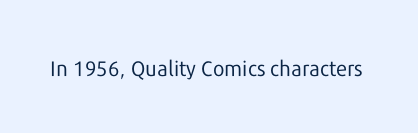
Q: Is the text bold? A: No.
Q: Is the text italic (slanted)? A: No, it is upright.
Q: Is the text underlined? A: No.
Q: Is the spacing between letters normal or unusually wide? A: Normal.
